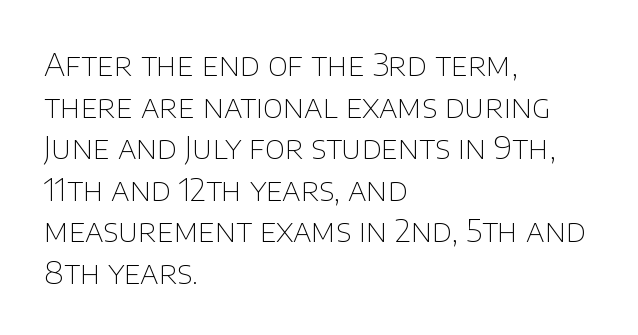
The image shows 31 px thin sans-serif type, upright; set left-aligned, normal line spacing (1.34x), normal letter spacing, not underlined; low stroke contrast and a large x-height.
